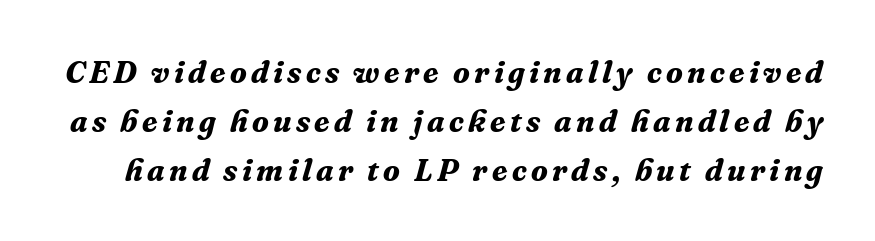
Every letter is thick-stroked: bold, no question. This is oblique type, the kind used for emphasis or titles. One glance says typical: line gaps are just what's usual. The rendering uses natural spacing where letterforms have individual widths. A clean baseline with only descenders dipping below it. The type family on display is of the serif kind.
